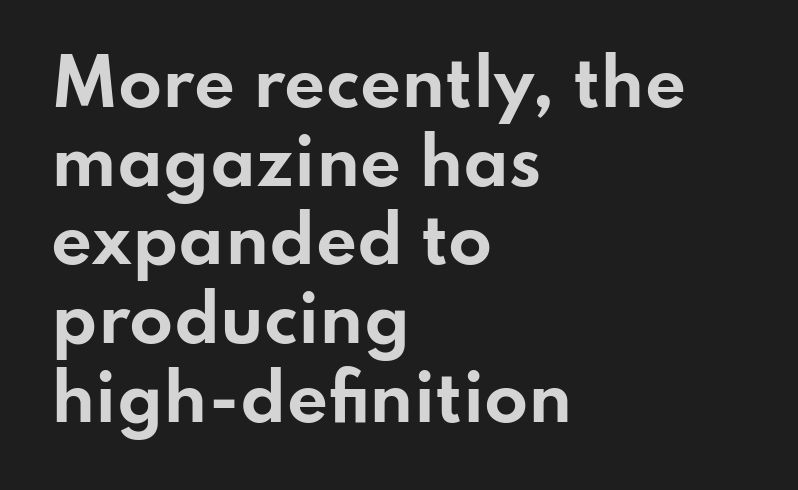
{"serif": "no", "italic": "no", "bold": "yes", "weight": "bold", "width": "wide", "stroke_contrast": "low", "x_height": "small", "monospaced": "no", "underline": "no", "align": "left", "line_spacing_ratio": 1.23, "letter_spacing": "normal", "letter_spacing_em": 0.0, "glyph_px": 64}
